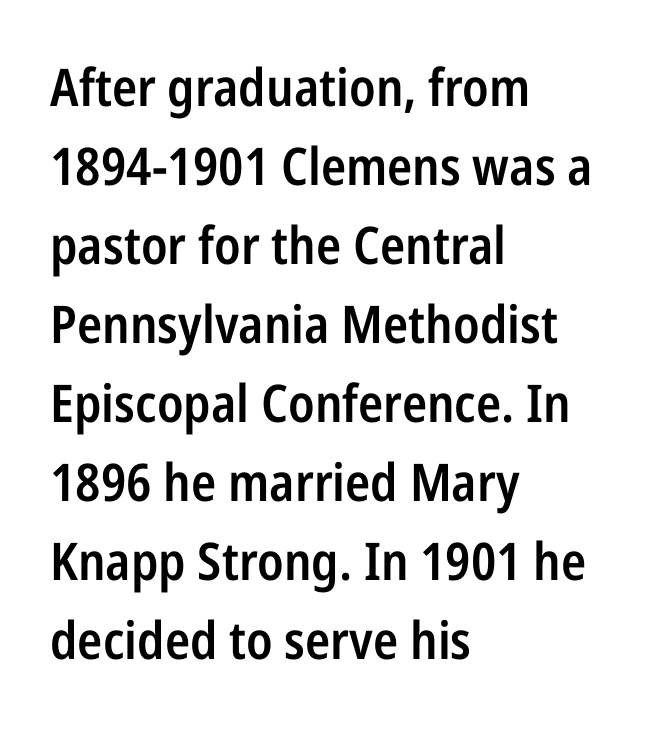
Q: Is the text bold? A: Semi-bold.
Q: Is the text italic (slanted)? A: No, it is upright.
Q: Is the typeface a serif or a sans-serif typeface? A: Sans-serif.
Q: Is the text underlined? A: No.
Q: How is the paragraph aligned? A: Left-aligned.
Q: Is the spacing between letters normal or unusually wide? A: Normal.
Q: Is the spacing between lines tight, normal or loose? A: Normal.
Q: Width (condensed, normal, or wide)? A: Condensed.
Q: Stroke contrast? A: Low.
Q: x-height? A: Medium.
Q: Monospaced? A: No.
